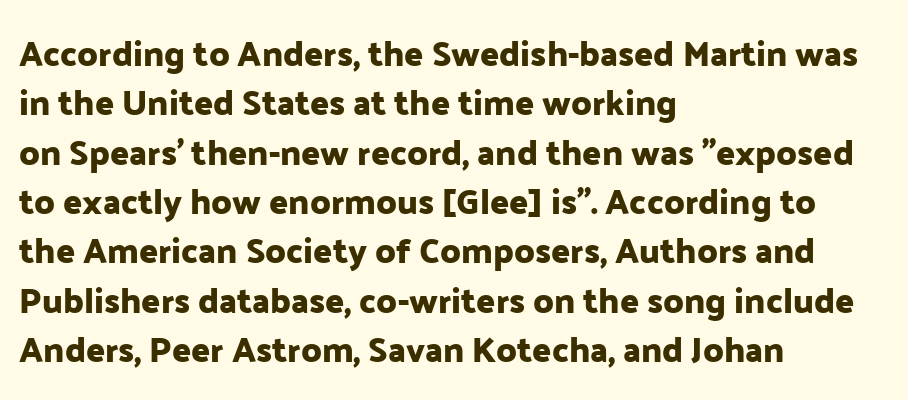
Plain, unruled lines of type. Proportional: the letters do not fall into vertical columns. The typography opts for an upright posture over an oblique one. These lines keep a tight, regular rhythm from letter to letter.
